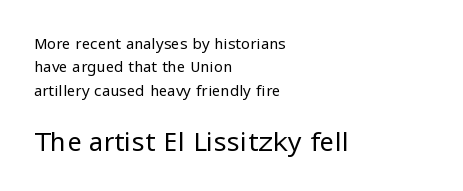
Honestly, the row spacing looks completely unremarkable. Nobody touched the tracking dial on this one. The face used here appears at its bigger size in the lower chunk. Is the stroke heavy? The answer is a plain regular-or-lighter. The strip under each line holds only bare page. The setting favours the left margin, as ordinary paragraphs usually do.
